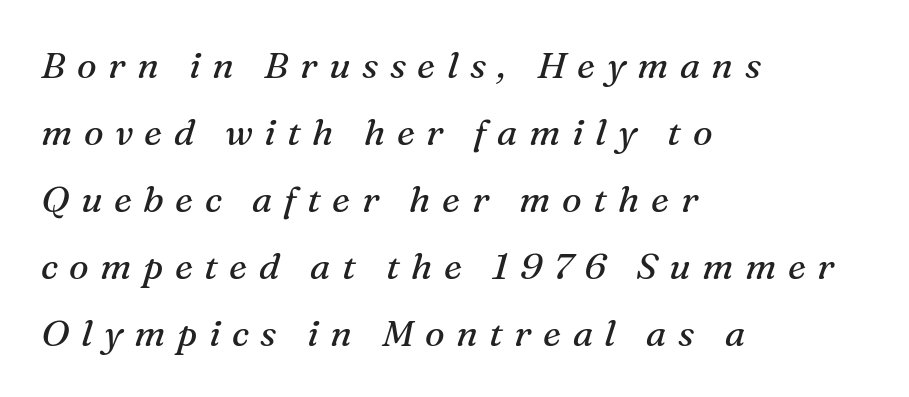
The image shows 37 px regular-weight serif type, italic (leaning right); set left-aligned, line spacing 1.81x, unusually wide letter spacing (+0.31 em), not underlined; medium stroke contrast and a medium x-height.
